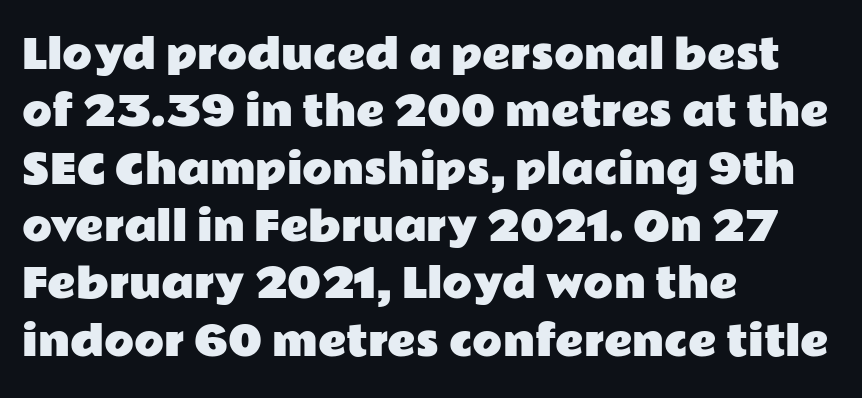
Q: Is the text italic (slanted)? A: No, it is upright.
Q: Is the typeface a serif or a sans-serif typeface? A: Sans-serif.
Q: Is the text underlined? A: No.
Q: How is the paragraph aligned? A: Left-aligned.
Q: Is the spacing between letters normal or unusually wide? A: Normal.
Q: Is the spacing between lines tight, normal or loose? A: Normal.
Q: Width (condensed, normal, or wide)? A: Wide.
Q: Stroke contrast? A: Low.
Q: x-height? A: Medium.
Q: Monospaced? A: No.
